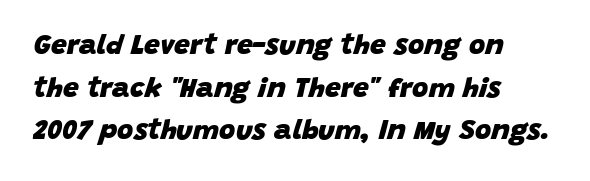
Q: Is the text bold? A: Yes.
Q: Is the text italic (slanted)? A: Yes, it leans right by about 15 degrees.
Q: Is the text underlined? A: No.
Q: How is the paragraph aligned? A: Left-aligned.
Q: Is the spacing between letters normal or unusually wide? A: Normal.
Q: Is the spacing between lines tight, normal or loose? A: Normal.
Q: Width (condensed, normal, or wide)? A: Normal.
Q: Stroke contrast? A: Low.
Q: x-height? A: Large.
Q: Monospaced? A: No.
